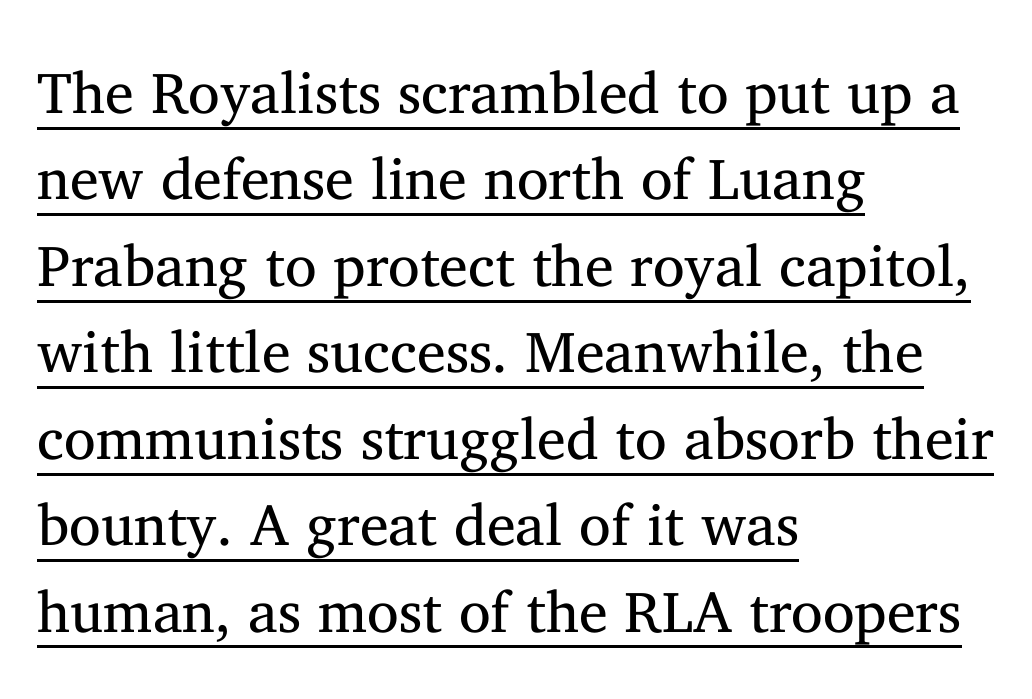
Weight: in the light-to-regular range. A student would call this left alignment; a typographer would say flush left, rag right. Font category for this specimen: serif. The specimen includes a rule beneath the text block's lines. The vertical gap from one line to the next is medium.
